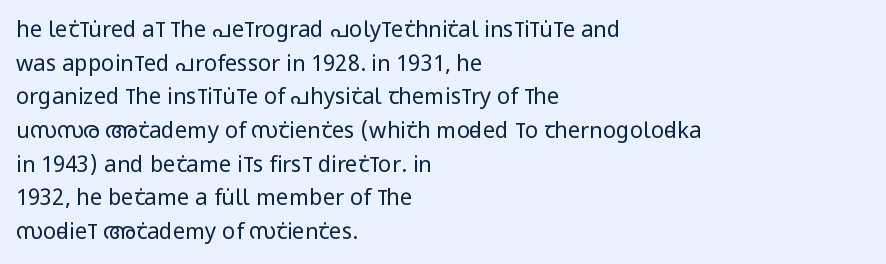
{"italic": "no", "bold": "no", "underline": "no", "align": "left", "line_spacing": "normal", "line_spacing_ratio": 1.53, "letter_spacing": "normal", "letter_spacing_em": 0.0, "glyph_px": 22}
